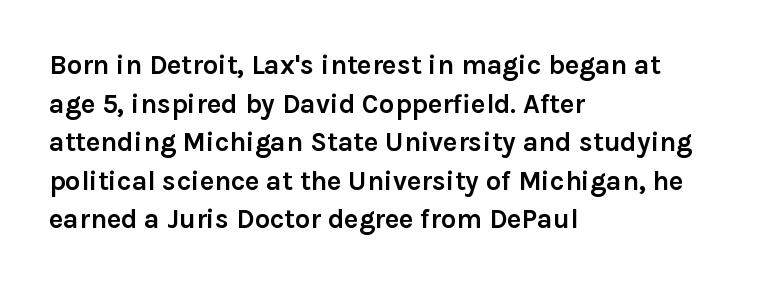
The image shows 27 px bold type, upright; set left-aligned, normal line spacing (1.43x), normal letter spacing, not underlined.
